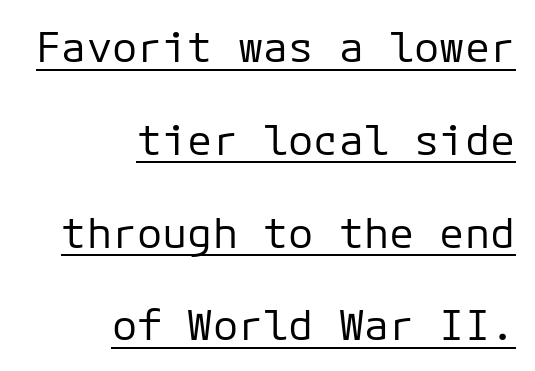
The image shows 42 px regular-weight sans-serif type, upright; set right-aligned, loose line spacing (2.21x), normal letter spacing, underlined; low stroke contrast and a medium x-height.
